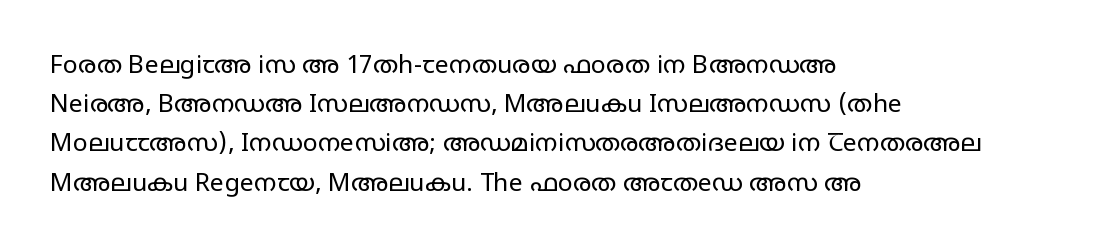
Q: Is the text bold? A: No.
Q: Is the text italic (slanted)? A: No, it is upright.
Q: Is the text underlined? A: No.
Q: How is the paragraph aligned? A: Left-aligned.
Q: Is the spacing between letters normal or unusually wide? A: Normal.
Q: Is the spacing between lines tight, normal or loose? A: Normal.
